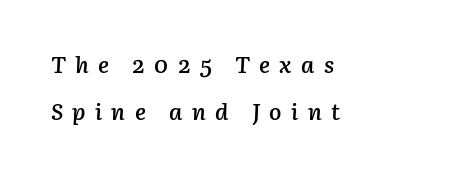
{"italic": "yes", "lean": "right", "slant_degrees": 3, "bold": "semi", "underline": "no", "align": "left", "line_spacing": "loose", "line_spacing_ratio": 2.03, "letter_spacing": "wide", "letter_spacing_em": 0.41, "glyph_px": 23}
